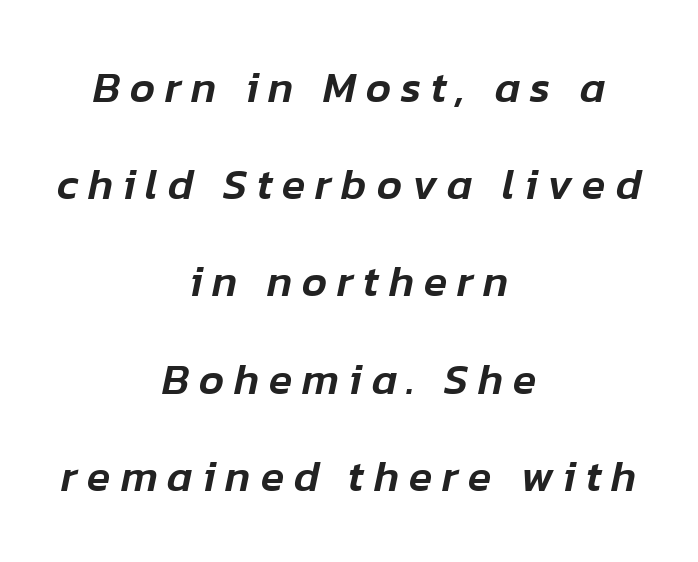
Q: Is the text italic (slanted)? A: Yes, it leans right by about 12 degrees.
Q: Is the text underlined? A: No.
Q: How is the paragraph aligned? A: Centered.
Q: Is the spacing between letters normal or unusually wide? A: Unusually wide.
Q: Is the spacing between lines tight, normal or loose? A: Loose.
Q: Width (condensed, normal, or wide)? A: Normal.
Q: Stroke contrast? A: Low.
Q: x-height? A: Medium.
Q: Monospaced? A: No.
